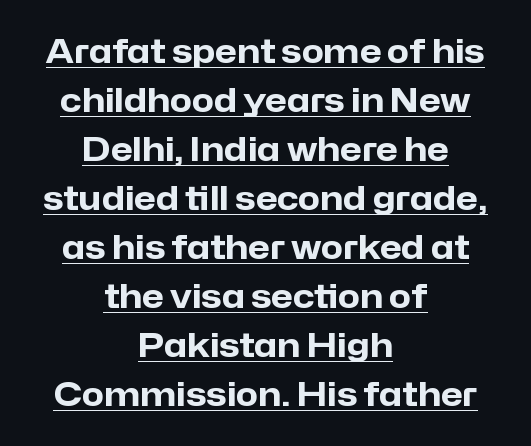
{"serif": "no", "italic": "no", "bold": "yes", "weight": "heavy", "width": "normal", "stroke_contrast": "low", "x_height": "medium", "monospaced": "no", "underline": "yes", "align": "center", "line_spacing": "normal", "line_spacing_ratio": 1.53, "letter_spacing": "normal", "letter_spacing_em": 0.0, "glyph_px": 32}
